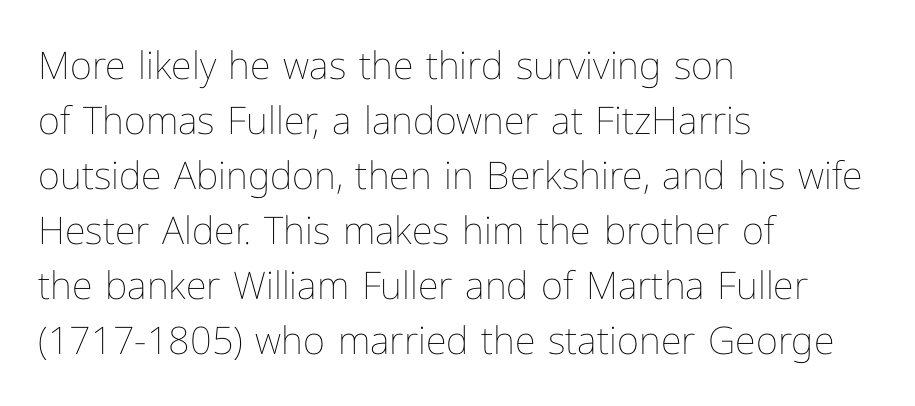
Q: Is the text bold? A: No.
Q: Is the text italic (slanted)? A: No, it is upright.
Q: Is the text underlined? A: No.
Q: How is the paragraph aligned? A: Left-aligned.
Q: Is the spacing between letters normal or unusually wide? A: Normal.
Q: Is the spacing between lines tight, normal or loose? A: Normal.
Q: Width (condensed, normal, or wide)? A: Normal.
Q: Stroke contrast? A: Low.
Q: x-height? A: Medium.
Q: Monospaced? A: No.
